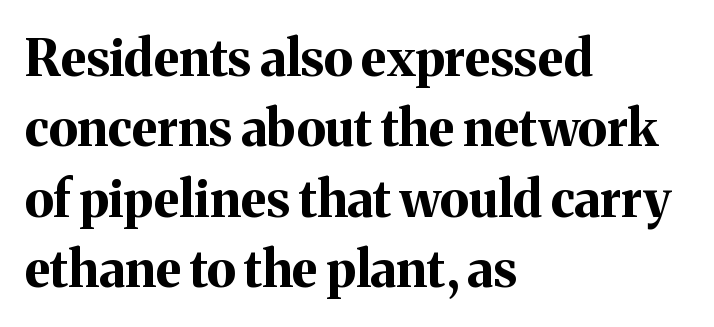
Q: Is the text bold? A: Yes.
Q: Is the text italic (slanted)? A: No, it is upright.
Q: Is the typeface a serif or a sans-serif typeface? A: Serif.
Q: Is the text underlined? A: No.
Q: How is the paragraph aligned? A: Left-aligned.
Q: Is the spacing between letters normal or unusually wide? A: Normal.
Q: Is the spacing between lines tight, normal or loose? A: Normal.
Q: Width (condensed, normal, or wide)? A: Normal.
Q: Stroke contrast? A: Medium.
Q: x-height? A: Medium.
Q: Monospaced? A: No.
